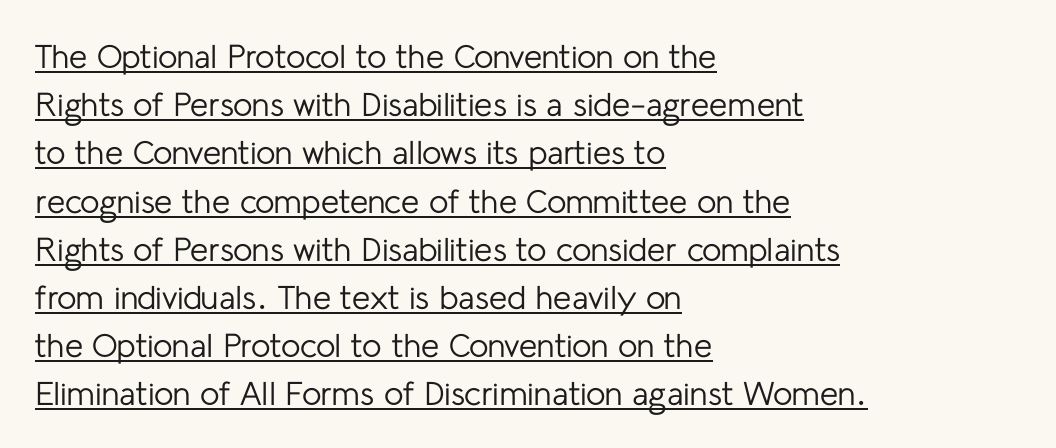
Q: Is the text bold? A: No.
Q: Is the text italic (slanted)? A: No, it is upright.
Q: Is the typeface a serif or a sans-serif typeface? A: Sans-serif.
Q: Is the text underlined? A: Yes.
Q: How is the paragraph aligned? A: Left-aligned.
Q: Is the spacing between letters normal or unusually wide? A: Normal.
Q: Is the spacing between lines tight, normal or loose? A: Normal.
Q: Width (condensed, normal, or wide)? A: Normal.
Q: Stroke contrast? A: Low.
Q: x-height? A: Medium.
Q: Monospaced? A: No.
